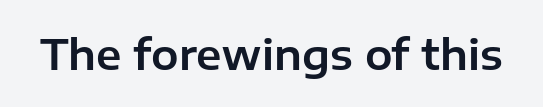
Q: Is the text italic (slanted)? A: No, it is upright.
Q: Is the typeface a serif or a sans-serif typeface? A: Sans-serif.
Q: Is the text underlined? A: No.
Q: Is the spacing between letters normal or unusually wide? A: Normal.
Q: Width (condensed, normal, or wide)? A: Normal.
Q: Stroke contrast? A: Low.
Q: x-height? A: Medium.
Q: Monospaced? A: No.
